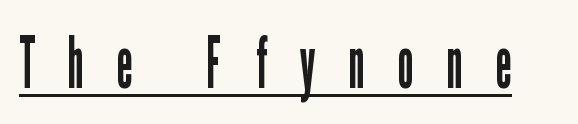
{"serif": "no", "italic": "no", "bold": "no", "weight": "regular", "width": "condensed", "stroke_contrast": "low", "x_height": "medium", "monospaced": "no", "underline": "yes", "letter_spacing": "wide", "letter_spacing_em": 0.47, "glyph_px": 71}
